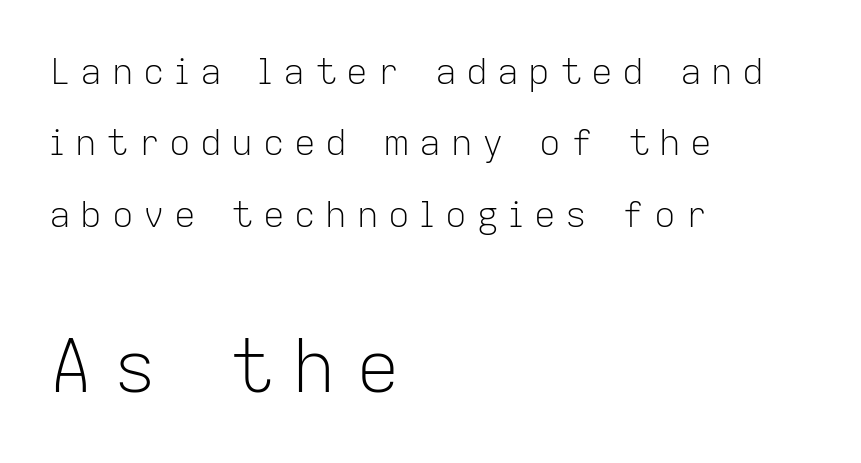
{"serif": "no", "italic": "no", "bold": "no", "weight": "light", "width": "normal", "stroke_contrast": "low", "x_height": "medium", "monospaced": "no", "underline": "no", "align": "left", "line_spacing": "loose", "line_spacing_ratio": 1.98, "letter_spacing": "wide", "letter_spacing_em": 0.27, "larger_block": "second", "size_ratio": 2.03, "glyph_px": 73}
